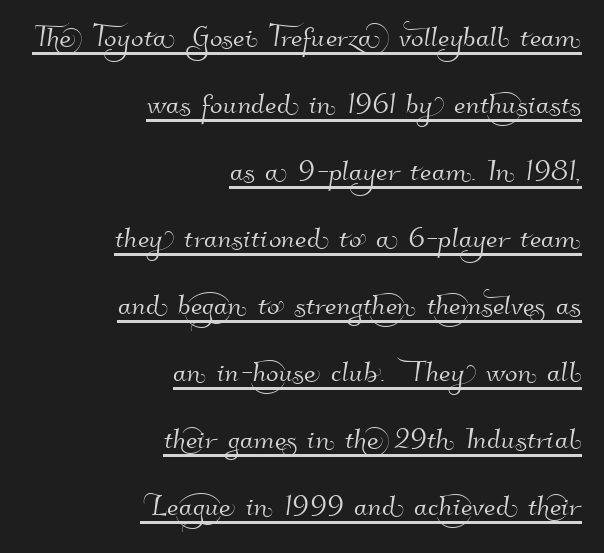
The specimen includes a rule beneath the text block's lines. Observe the absence of serifs on each vertical stroke in this sample. The line texture is even and compact thanks to regular tracking. Spacing verdict: proportional, widths tailored to each character. One-word summary of the alignment: right.
